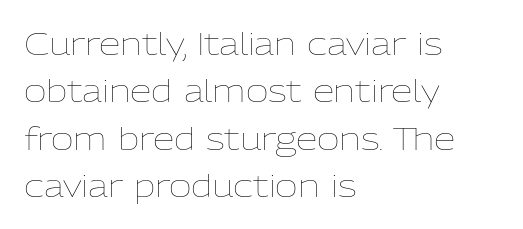
{"italic": "no", "bold": "no", "weight": "thin", "width": "normal", "stroke_contrast": "low", "x_height": "medium", "monospaced": "no", "underline": "no", "align": "left", "line_spacing": "normal", "line_spacing_ratio": 1.53, "letter_spacing": "normal", "letter_spacing_em": 0.0, "glyph_px": 31}
